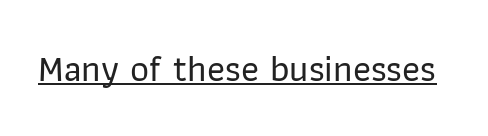
Q: Is the text italic (slanted)? A: No, it is upright.
Q: Is the typeface a serif or a sans-serif typeface? A: Sans-serif.
Q: Is the text underlined? A: Yes.
Q: Is the spacing between letters normal or unusually wide? A: Normal.
Q: Width (condensed, normal, or wide)? A: Normal.
Q: Stroke contrast? A: Low.
Q: x-height? A: Medium.
Q: Monospaced? A: No.
